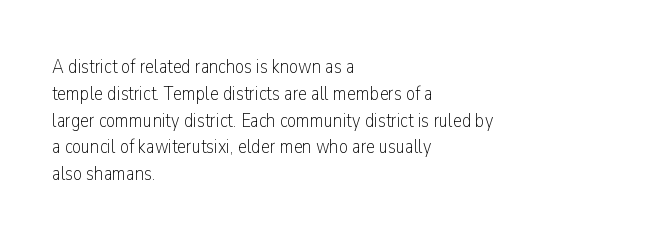
{"italic": "no", "bold": "no", "underline": "no", "align": "left", "line_spacing": "normal", "line_spacing_ratio": 1.34, "letter_spacing": "normal", "letter_spacing_em": 0.0, "glyph_px": 20}
